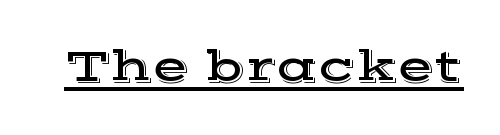
{"serif": "yes", "italic": "no", "width": "wide", "x_height": "medium", "monospaced": "no", "underline": "yes", "letter_spacing": "normal", "letter_spacing_em": 0.0, "glyph_px": 48}
